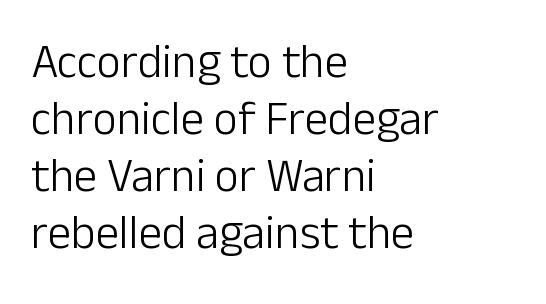
The rendering shows plain stroke endings on the letterforms — a sans-serif design. Tracking here is standard; glyphs follow each other at the usual distance. Think of a printed novel: that variable character pitch is what you see here. Each stroke keeps to a modest, everyday thickness or less.
